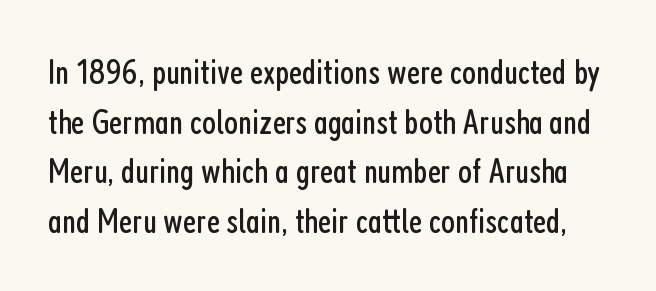
{"serif": "no", "italic": "no", "bold": "no", "weight": "regular", "width": "condensed", "stroke_contrast": "low", "x_height": "medium", "monospaced": "no", "underline": "no", "line_spacing": "normal", "line_spacing_ratio": 1.38, "letter_spacing": "normal", "letter_spacing_em": 0.0, "glyph_px": 36}
